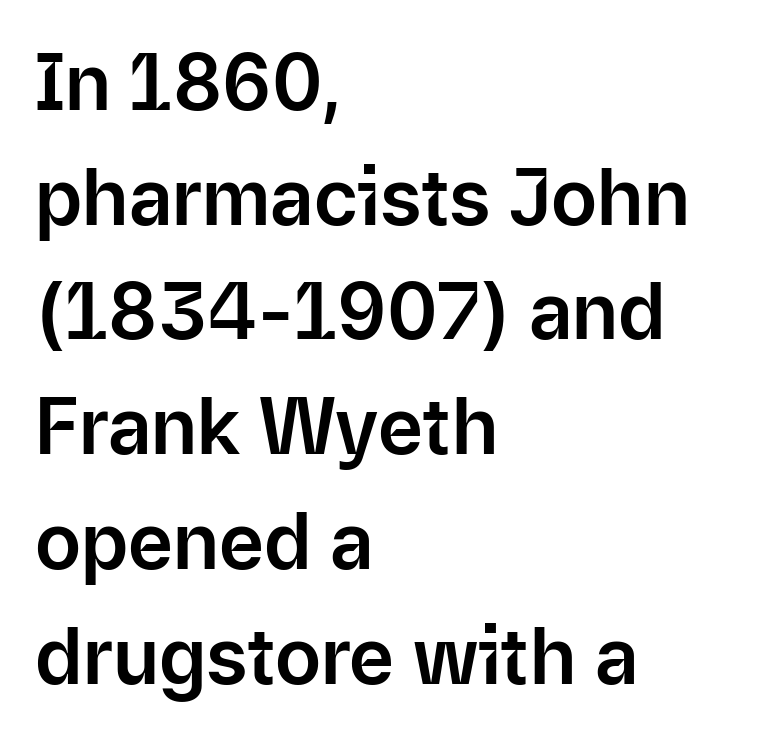
{"serif": "no", "italic": "no", "width": "normal", "stroke_contrast": "low", "x_height": "medium", "monospaced": "no", "underline": "no", "align": "left", "line_spacing": "normal", "line_spacing_ratio": 1.49, "letter_spacing": "normal", "letter_spacing_em": 0.0, "glyph_px": 77}
